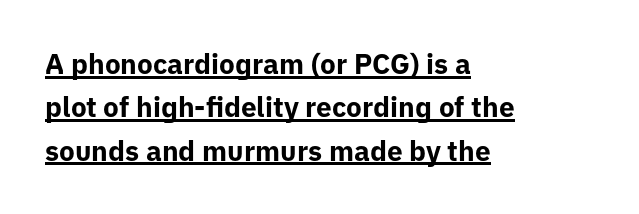
Q: Is the text bold? A: Yes.
Q: Is the text italic (slanted)? A: No, it is upright.
Q: Is the typeface a serif or a sans-serif typeface? A: Sans-serif.
Q: Is the text underlined? A: Yes.
Q: How is the paragraph aligned? A: Left-aligned.
Q: Is the spacing between letters normal or unusually wide? A: Normal.
Q: Is the spacing between lines tight, normal or loose? A: Normal.
Q: Width (condensed, normal, or wide)? A: Normal.
Q: Stroke contrast? A: Low.
Q: x-height? A: Medium.
Q: Monospaced? A: No.
